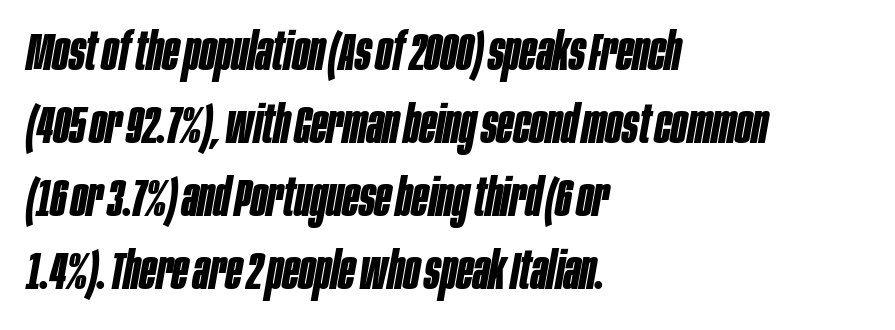
The image shows 53 px bold, condensed type, italic (leaning right); set left-aligned, normal line spacing (1.38x), normal letter spacing, not underlined; low stroke contrast and a large x-height.
